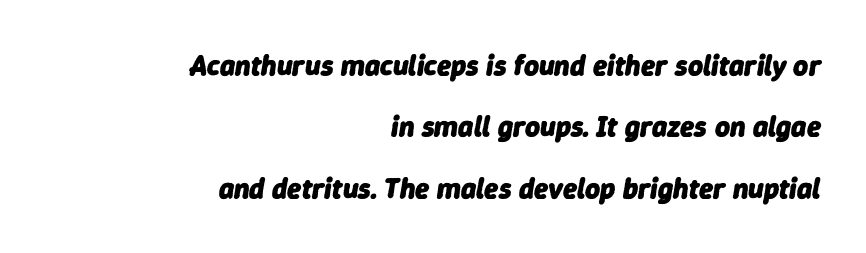
{"italic": "yes", "lean": "right", "slant_degrees": 9, "bold": "yes", "weight": "heavy", "width": "normal", "stroke_contrast": "low", "x_height": "medium", "monospaced": "no", "underline": "no", "align": "right", "line_spacing": "loose", "line_spacing_ratio": 2.12, "letter_spacing": "normal", "letter_spacing_em": 0.0, "glyph_px": 29}
